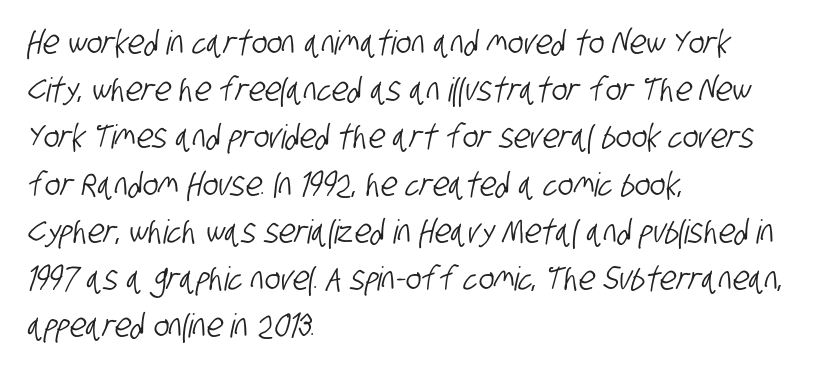
To sum up the face: it is a sans, with no serifs. Regarding leading, the lines here are spaced in the standard way. The paragraph has a hard left edge and a soft right edge. The rendering uses natural spacing where letterforms have individual widths. In terms of letterspacing, this is plain default setting. The passage shown is not underscored anywhere.
